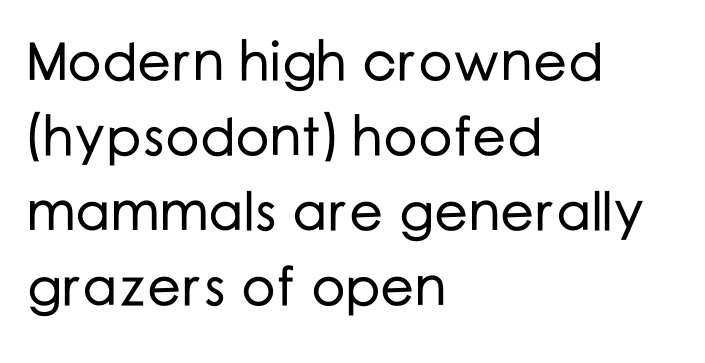
{"serif": "no", "italic": "no", "width": "normal", "stroke_contrast": "low", "x_height": "medium", "monospaced": "no", "underline": "no", "align": "left", "line_spacing": "normal", "line_spacing_ratio": 1.39, "letter_spacing": "normal", "letter_spacing_em": 0.0, "glyph_px": 54}
